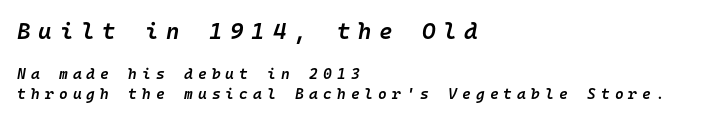
Q: Is the text bold? A: Semi-bold.
Q: Is the text italic (slanted)? A: Yes, it leans right by about 10 degrees.
Q: Is the text underlined? A: No.
Q: How is the paragraph aligned? A: Left-aligned.
Q: Is the spacing between letters normal or unusually wide? A: Unusually wide.
Q: Is the spacing between lines tight, normal or loose? A: Normal.
Q: Which block of text is set in a larger size, the first (top) or the second (bottom)? A: The first (top) one.
